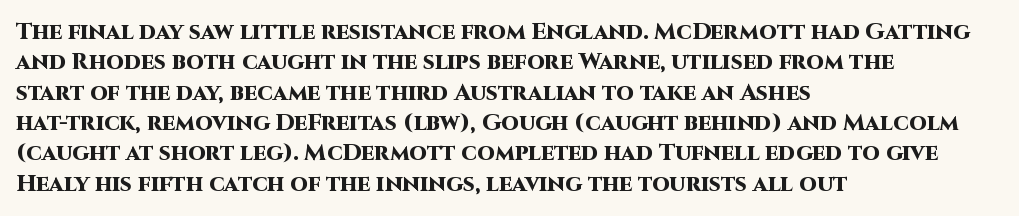
Q: Is the text bold? A: Yes.
Q: Is the text italic (slanted)? A: No, it is upright.
Q: Is the text underlined? A: No.
Q: How is the paragraph aligned? A: Left-aligned.
Q: Is the spacing between letters normal or unusually wide? A: Normal.
Q: Is the spacing between lines tight, normal or loose? A: Normal.
